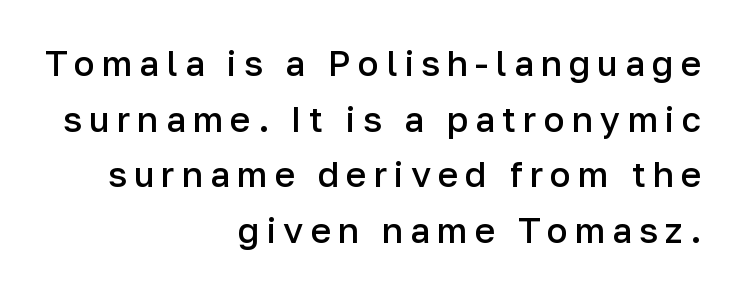
{"serif": "no", "italic": "no", "bold": "semi", "weight": "semibold", "width": "normal", "stroke_contrast": "low", "x_height": "medium", "monospaced": "no", "underline": "no", "align": "right", "line_spacing": "normal", "line_spacing_ratio": 1.59, "letter_spacing": "wide", "letter_spacing_em": 0.2, "glyph_px": 35}
